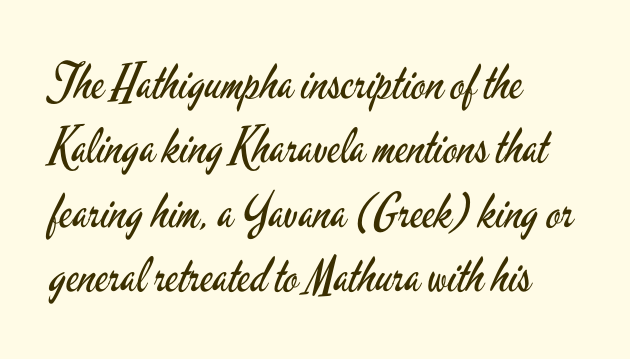
Vertical stems look standard width or narrower in stroke. Leading: standard. Think of a printed novel: that variable character pitch is what you see here. In CSS terms this would be text-align: left. Lines of text with bare space underneath.
